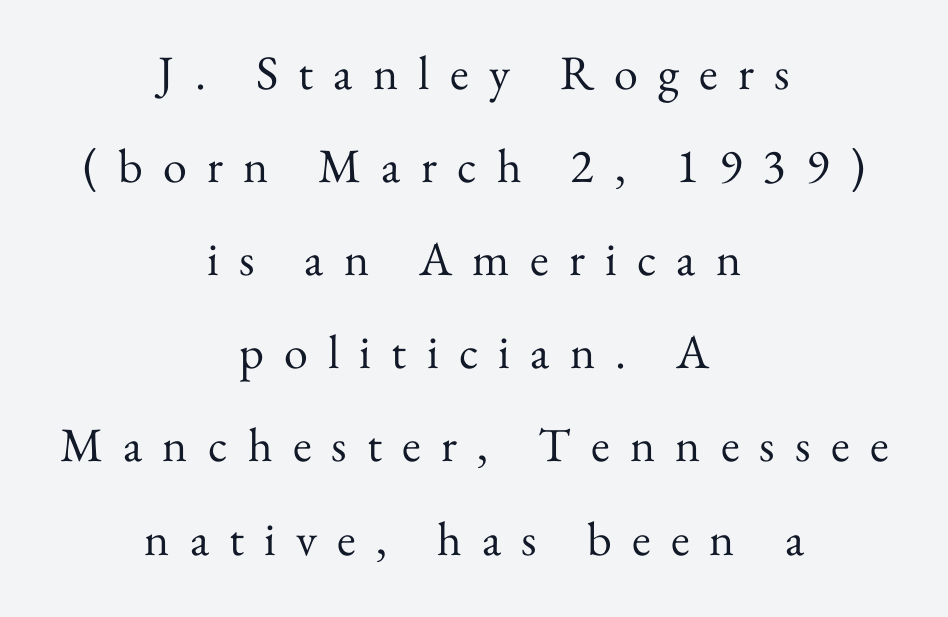
{"serif": "yes", "italic": "no", "bold": "no", "weight": "regular", "width": "normal", "stroke_contrast": "medium", "x_height": "small", "monospaced": "no", "underline": "no", "align": "center", "line_spacing": "loose", "line_spacing_ratio": 1.94, "letter_spacing": "wide", "letter_spacing_em": 0.42, "glyph_px": 48}
